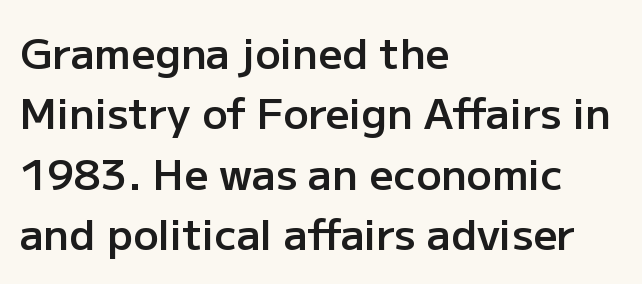
The image shows 42 px semibold sans-serif type, upright; set left-aligned, normal line spacing (1.44x), normal letter spacing, not underlined; low stroke contrast and a medium x-height.
